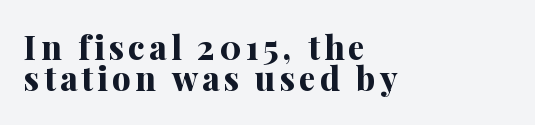
{"serif": "yes", "italic": "no", "bold": "yes", "weight": "bold", "width": "normal", "stroke_contrast": "medium", "x_height": "medium", "monospaced": "no", "underline": "no", "align": "left", "line_spacing": "tight", "line_spacing_ratio": 0.95, "glyph_px": 33}
